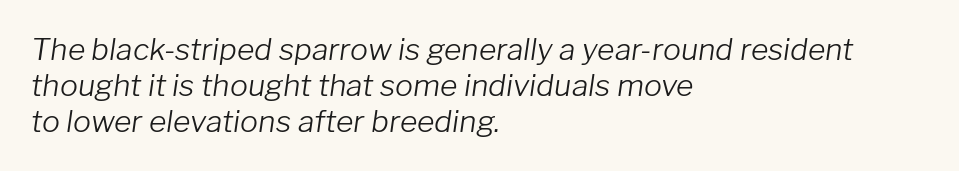
{"italic": "yes", "lean": "right", "slant_degrees": 8, "bold": "no", "weight": "light", "width": "normal", "stroke_contrast": "low", "x_height": "medium", "monospaced": "no", "underline": "no", "align": "left", "line_spacing_ratio": 1.2, "letter_spacing": "normal", "letter_spacing_em": 0.0, "glyph_px": 30}
